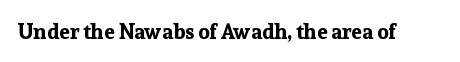
Q: Is the text bold? A: Yes.
Q: Is the text italic (slanted)? A: No, it is upright.
Q: Is the text underlined? A: No.
Q: Is the spacing between letters normal or unusually wide? A: Normal.
